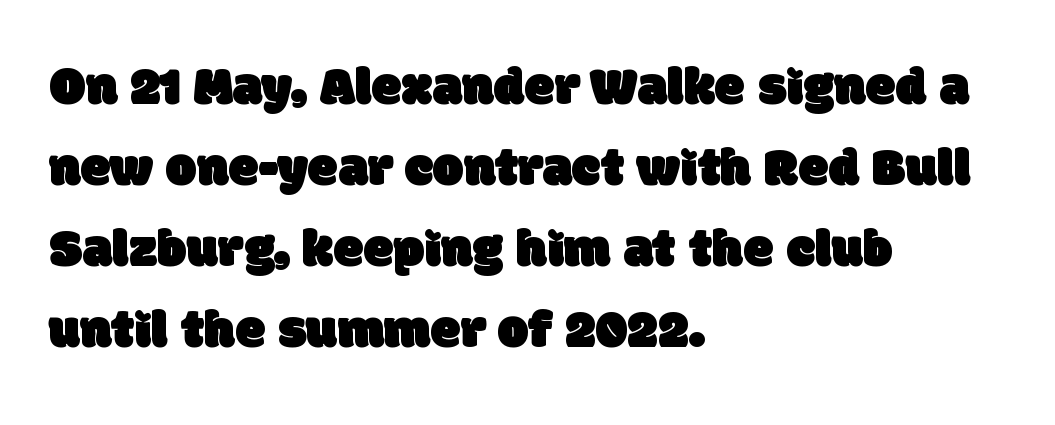
{"serif": "no", "width": "normal", "stroke_contrast": "low", "x_height": "large", "monospaced": "no", "underline": "no", "align": "left", "line_spacing": "normal", "line_spacing_ratio": 1.47, "letter_spacing": "normal", "letter_spacing_em": 0.0, "glyph_px": 55}
